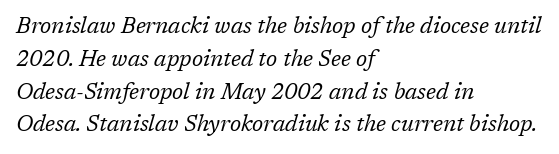
Style check: oblique. The leading is moderate, giving the passage an even texture. Has an underline been added? It has not. A classic flush-left, rag-right setting is used for this passage. Is the type heavy? It reads as light-to-regular instead. This rendering leaves character spacing at its baseline value.
